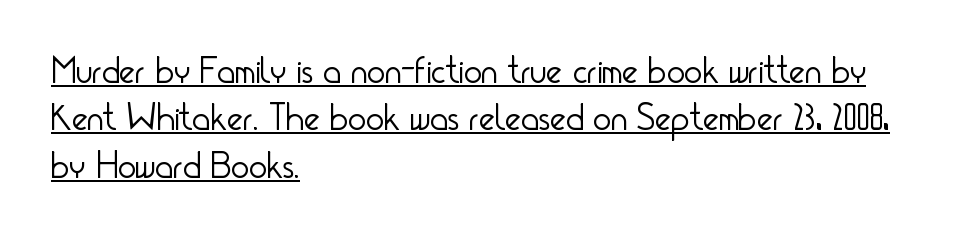
{"serif": "no", "italic": "no", "bold": "no", "weight": "light", "width": "condensed", "stroke_contrast": "low", "x_height": "small", "monospaced": "no", "underline": "yes", "align": "left", "line_spacing": "normal", "line_spacing_ratio": 1.25, "letter_spacing": "normal", "letter_spacing_em": 0.0, "glyph_px": 38}
